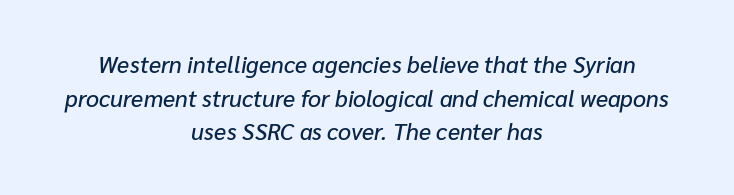
Q: Is the text italic (slanted)? A: Yes, it leans right by about 10 degrees.
Q: Is the text underlined? A: No.
Q: How is the paragraph aligned? A: Centered.
Q: Is the spacing between letters normal or unusually wide? A: Normal.
Q: Is the spacing between lines tight, normal or loose? A: Normal.
